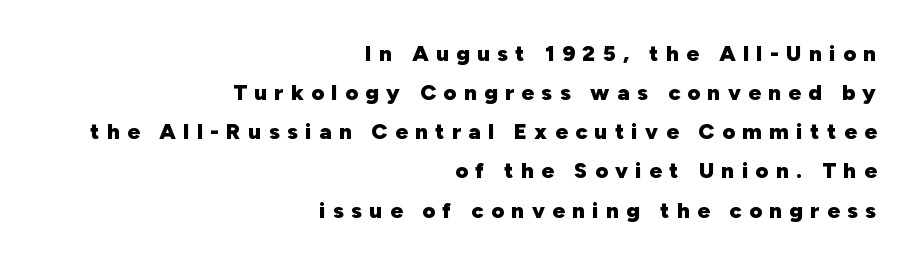
Q: Is the text bold? A: Yes.
Q: Is the text italic (slanted)? A: No, it is upright.
Q: Is the text underlined? A: No.
Q: How is the paragraph aligned? A: Right-aligned.
Q: Is the spacing between letters normal or unusually wide? A: Unusually wide.
